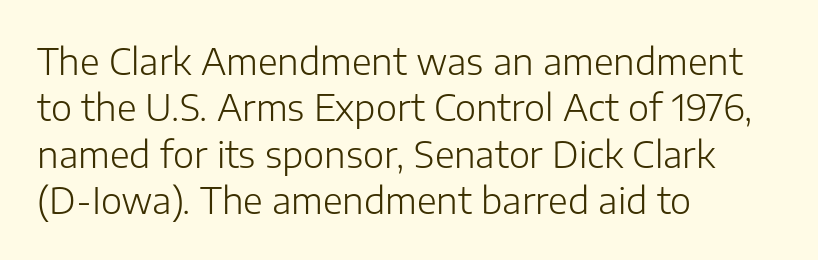
Q: Is the text bold? A: No.
Q: Is the text italic (slanted)? A: No, it is upright.
Q: Is the typeface a serif or a sans-serif typeface? A: Sans-serif.
Q: Is the text underlined? A: No.
Q: How is the paragraph aligned? A: Left-aligned.
Q: Is the spacing between letters normal or unusually wide? A: Normal.
Q: Is the spacing between lines tight, normal or loose? A: Normal.
Q: Width (condensed, normal, or wide)? A: Normal.
Q: Stroke contrast? A: Low.
Q: x-height? A: Medium.
Q: Monospaced? A: No.
